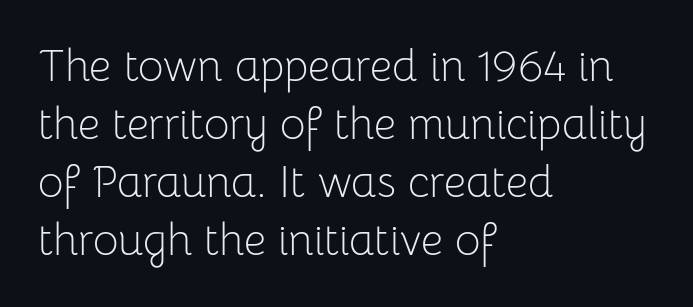
The image shows 44 px light sans-serif type, upright; set left-aligned, normal line spacing (1.32x), normal letter spacing, not underlined; low stroke contrast and a medium x-height.
